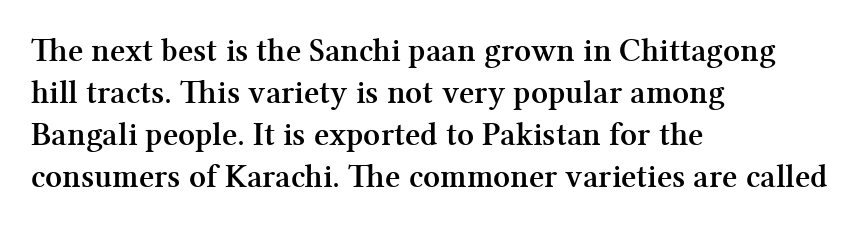
The image shows 33 px semibold serif type, upright; set left-aligned, normal line spacing (1.27x), normal letter spacing, not underlined; medium stroke contrast and a medium x-height.
